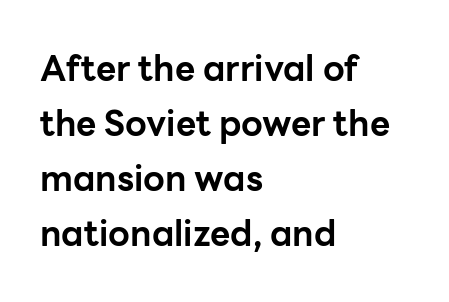
The image shows 35 px bold sans-serif type, upright; set left-aligned, normal line spacing (1.57x), normal letter spacing, not underlined; low stroke contrast and a medium x-height.
